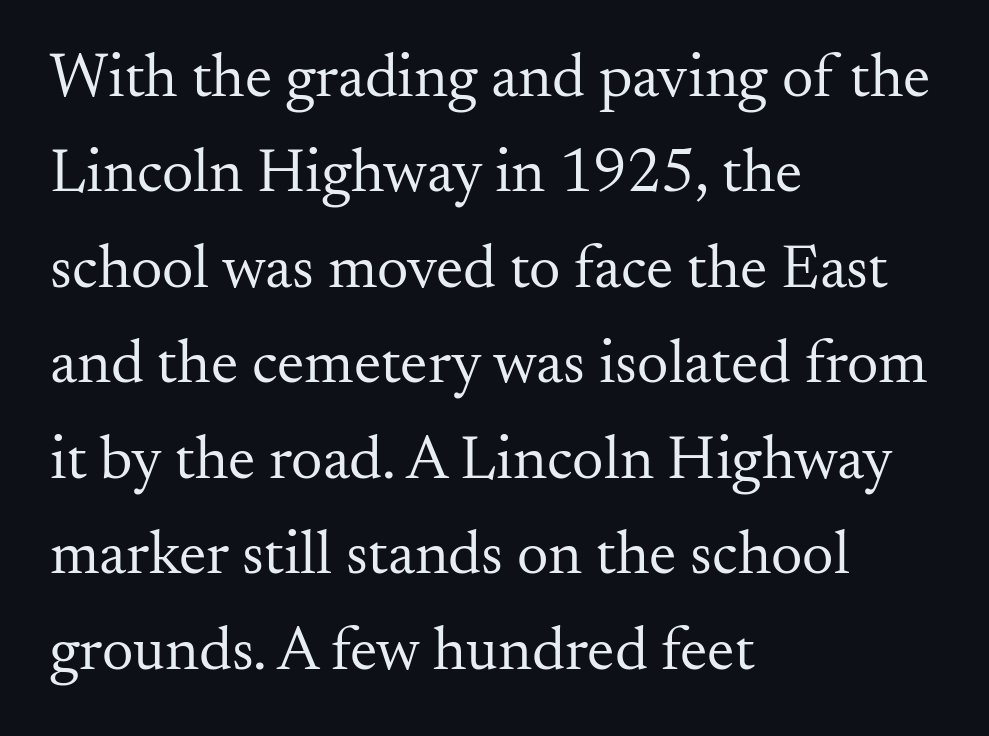
Q: Is the text bold? A: No.
Q: Is the text italic (slanted)? A: No, it is upright.
Q: Is the typeface a serif or a sans-serif typeface? A: Serif.
Q: Is the text underlined? A: No.
Q: How is the paragraph aligned? A: Left-aligned.
Q: Is the spacing between letters normal or unusually wide? A: Normal.
Q: Is the spacing between lines tight, normal or loose? A: Normal.
Q: Width (condensed, normal, or wide)? A: Normal.
Q: Stroke contrast? A: Medium.
Q: x-height? A: Small.
Q: Monospaced? A: No.
